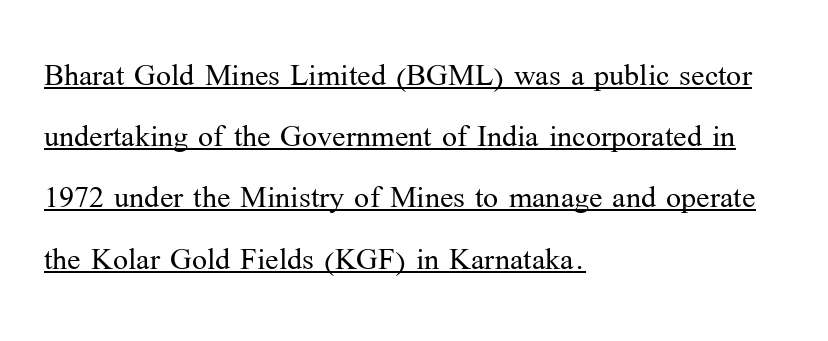
Stroke mass is kept to a normal reading level or below. Every character sits straight up, as roman type does. Do the characters align in a grid? No, the font is proportional. Nobody touched the tracking dial on this one.
